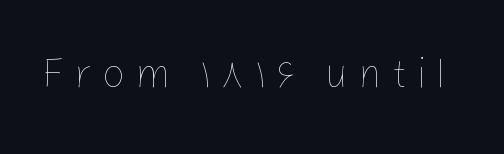
Q: Is the text bold? A: No.
Q: Is the text italic (slanted)? A: No, it is upright.
Q: Is the text underlined? A: No.
Q: Is the spacing between letters normal or unusually wide? A: Unusually wide.
Q: Width (condensed, normal, or wide)? A: Normal.
Q: Stroke contrast? A: Low.
Q: x-height? A: Medium.
Q: Monospaced? A: No.
